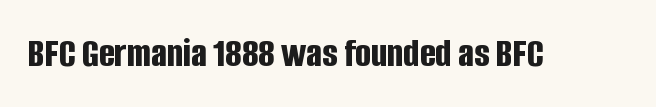
{"serif": "no", "italic": "no", "bold": "yes", "weight": "bold", "width": "condensed", "stroke_contrast": "low", "x_height": "large", "monospaced": "no", "underline": "no", "letter_spacing": "normal", "letter_spacing_em": 0.0, "glyph_px": 42}
